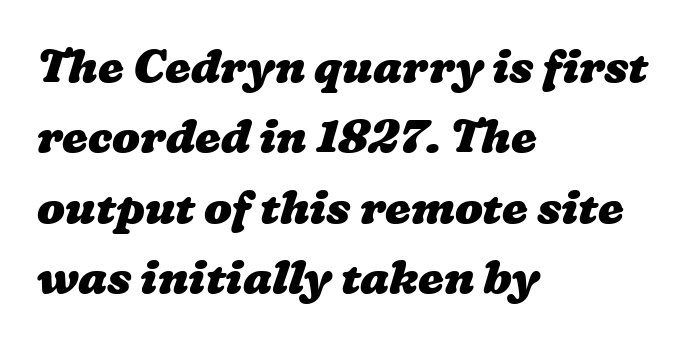
Q: Is the text bold? A: Yes.
Q: Is the text underlined? A: No.
Q: How is the paragraph aligned? A: Left-aligned.
Q: Is the spacing between letters normal or unusually wide? A: Normal.
Q: Is the spacing between lines tight, normal or loose? A: Normal.
Q: Width (condensed, normal, or wide)? A: Wide.
Q: Stroke contrast? A: Low.
Q: x-height? A: Medium.
Q: Monospaced? A: No.
